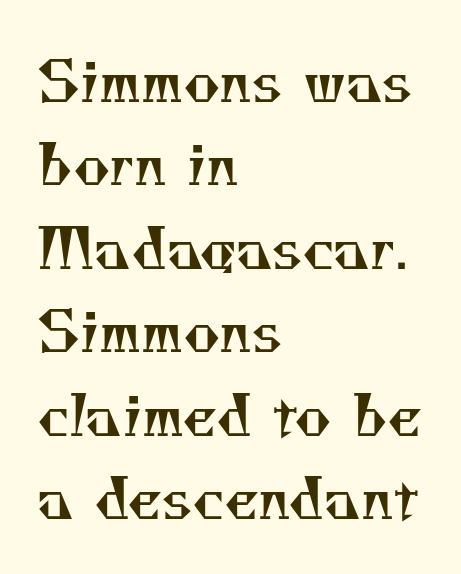
The image shows 56 px regular-weight serif type; set left-aligned, normal line spacing (1.49x), normal letter spacing, not underlined; medium stroke contrast and a small x-height.
